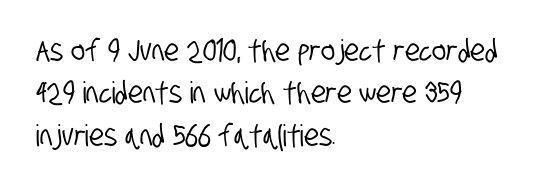
The image shows 30 px condensed sans-serif type; set left-aligned, normal line spacing (1.41x), normal letter spacing, not underlined; low stroke contrast and a large x-height.
